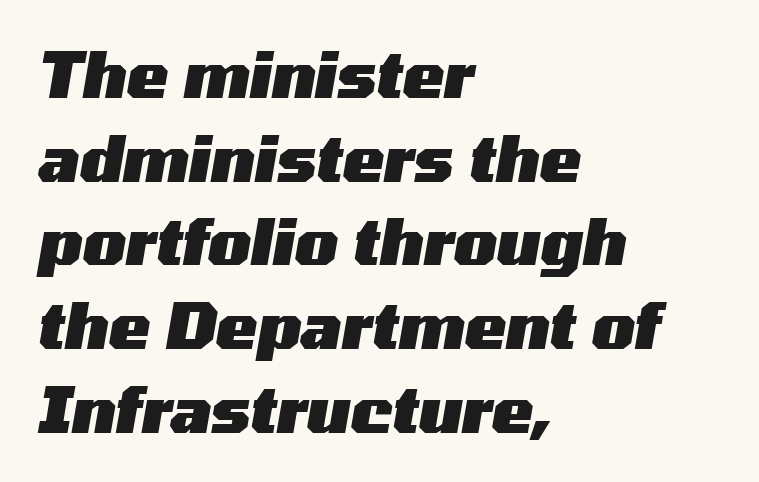
Varying glyph widths throughout — classic text-font behaviour. Here the glyphs are tracked normally, forming tight word shapes. Weight check: bold — yes, fully. The designer left line spacing at the default.
